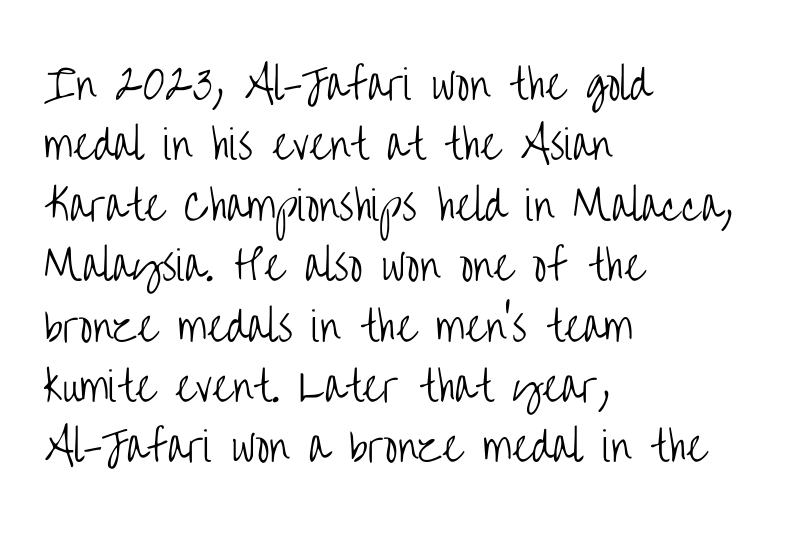
The glyphs in this specimen are sans serif. The passage shown stacks its lines at a standard gap. Proportional: the letters do not fall into vertical columns. The passage is arranged the way most books set body copy — flush left. In terms of letterspacing, this is plain default setting.
